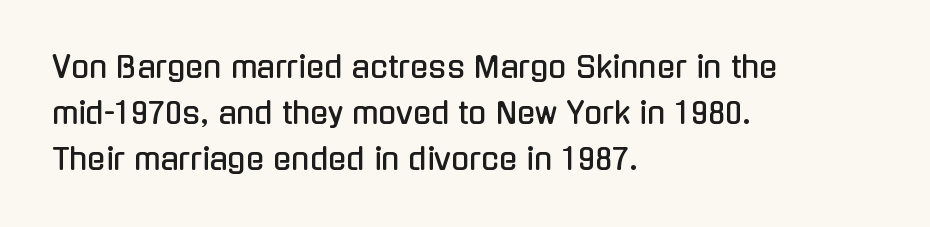
Q: Is the text italic (slanted)? A: No, it is upright.
Q: Is the typeface a serif or a sans-serif typeface? A: Sans-serif.
Q: Is the text underlined? A: No.
Q: How is the paragraph aligned? A: Left-aligned.
Q: Is the spacing between letters normal or unusually wide? A: Normal.
Q: Is the spacing between lines tight, normal or loose? A: Normal.
Q: Width (condensed, normal, or wide)? A: Condensed.
Q: Stroke contrast? A: Low.
Q: x-height? A: Medium.
Q: Monospaced? A: No.
